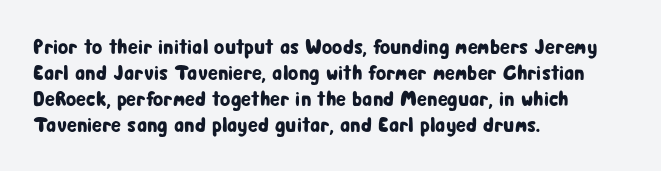
The image shows 21 px text type, upright; set left-aligned, line spacing 1.24x, normal letter spacing, not underlined.
